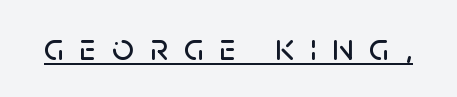
Q: Is the text italic (slanted)? A: No, it is upright.
Q: Is the typeface a serif or a sans-serif typeface? A: Sans-serif.
Q: Is the text underlined? A: Yes.
Q: Is the spacing between letters normal or unusually wide? A: Unusually wide.
Q: Width (condensed, normal, or wide)? A: Normal.
Q: Stroke contrast? A: Low.
Q: x-height? A: Large.
Q: Monospaced? A: No.
